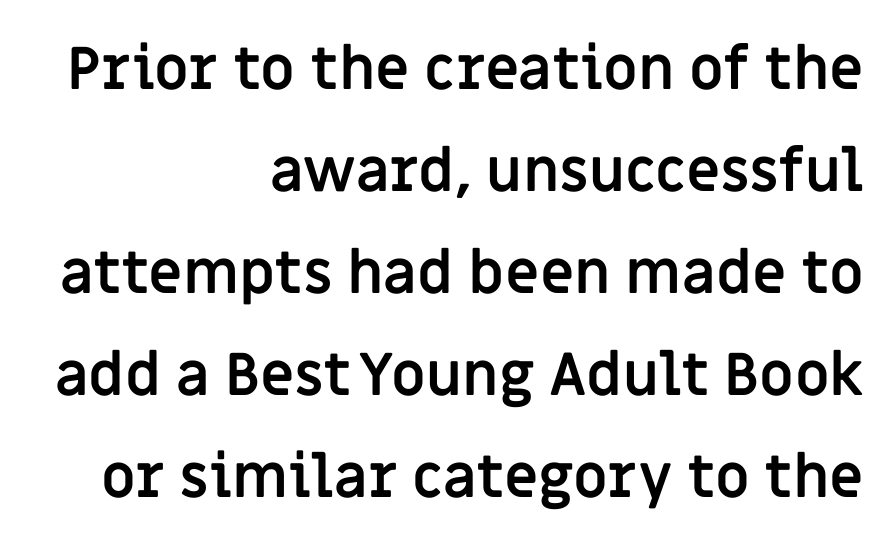
Looks like regular typesetting: each glyph gets only the width it needs. In terms of letterspacing, this is plain default setting. Italic? Not at all — the glyphs are vertical. These lines carry a lot of weight — the face is fully bold. Rule under the text: the space is simply empty.
